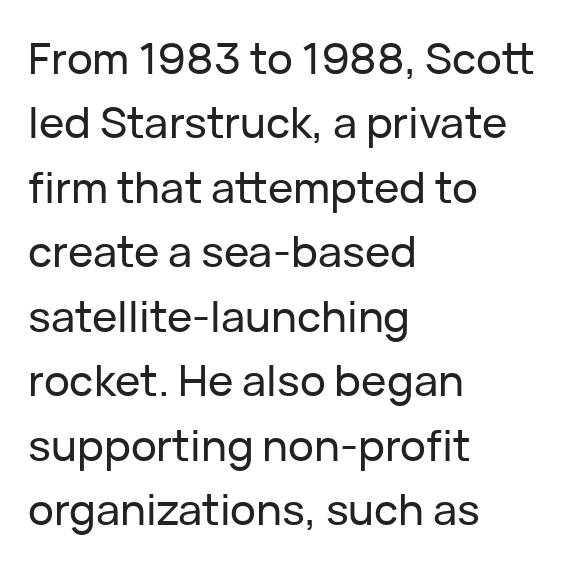
Q: Is the text italic (slanted)? A: No, it is upright.
Q: Is the typeface a serif or a sans-serif typeface? A: Sans-serif.
Q: Is the text underlined? A: No.
Q: How is the paragraph aligned? A: Left-aligned.
Q: Is the spacing between letters normal or unusually wide? A: Normal.
Q: Is the spacing between lines tight, normal or loose? A: Normal.
Q: Width (condensed, normal, or wide)? A: Normal.
Q: Stroke contrast? A: Low.
Q: x-height? A: Medium.
Q: Monospaced? A: No.
